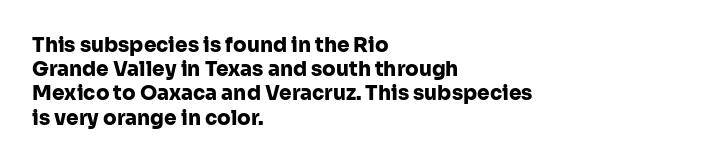
Descenders hang freely into open space. The paragraph has a hard left edge and a soft right edge. It's the straight-up-and-down kind of type. Observe the ordinary spacing: letters are neighbours, not strangers. Weight check: bold — yes, fully.
